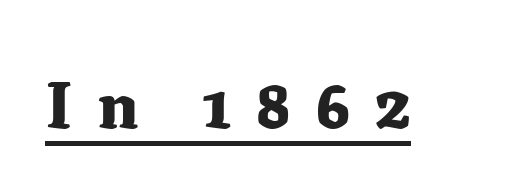
Proportional: the letters do not fall into vertical columns. Like a heading marked for emphasis, these lines bear an underscore. Glyph-to-glyph distance is far greater than everyday printed text. Upright lettering throughout. Heft: maximum for text — a bold.
